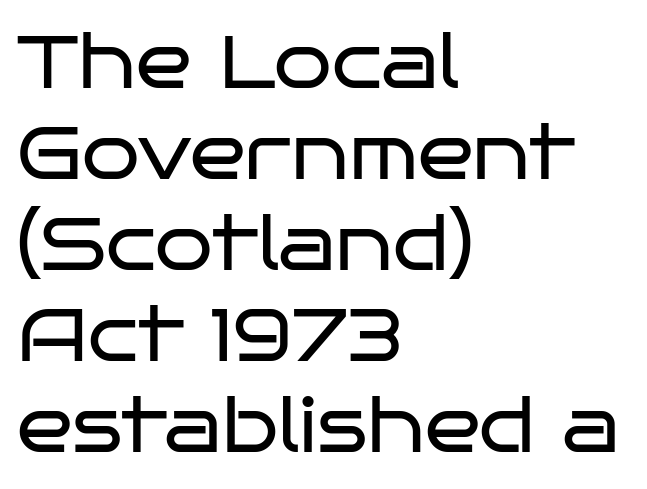
The image shows 74 px regular-weight, wide sans-serif type, upright; set left-aligned, line spacing 1.23x, normal letter spacing, not underlined; low stroke contrast and a large x-height.
